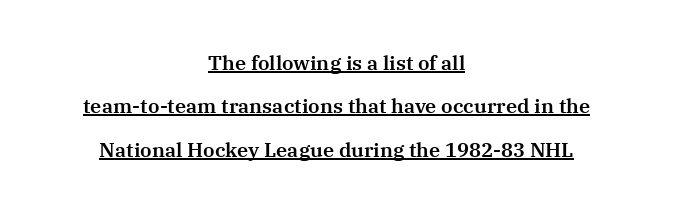
{"italic": "no", "underline": "yes", "align": "center", "line_spacing": "loose", "line_spacing_ratio": 2.17, "letter_spacing": "normal", "letter_spacing_em": 0.0, "glyph_px": 20}
